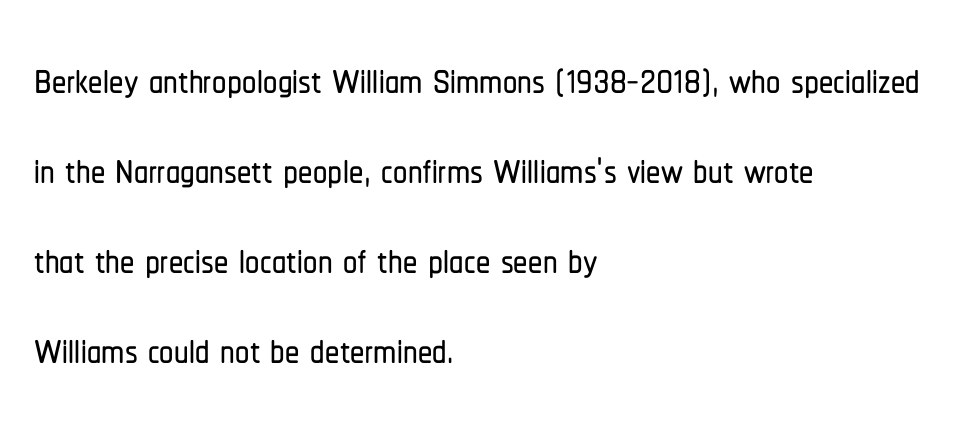
{"serif": "no", "italic": "no", "width": "condensed", "stroke_contrast": "low", "x_height": "medium", "monospaced": "no", "underline": "no", "align": "left", "line_spacing": "normal", "line_spacing_ratio": 1.58, "letter_spacing": "normal", "letter_spacing_em": 0.0, "glyph_px": 57}
